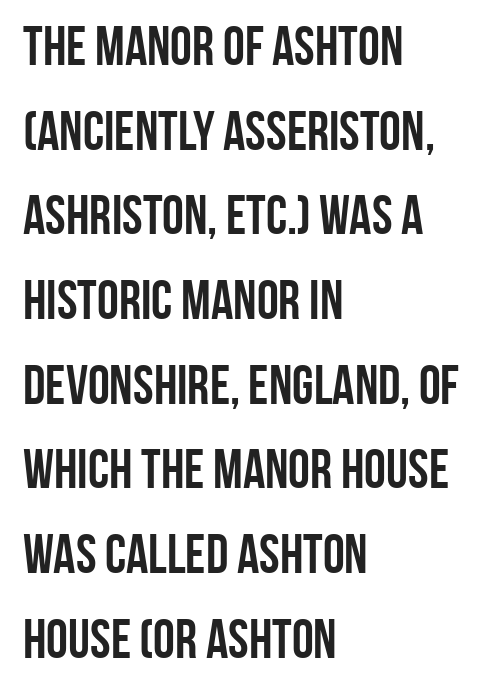
Q: Is the text bold? A: Yes.
Q: Is the text italic (slanted)? A: No, it is upright.
Q: Is the typeface a serif or a sans-serif typeface? A: Sans-serif.
Q: Is the text underlined? A: No.
Q: How is the paragraph aligned? A: Left-aligned.
Q: Is the spacing between letters normal or unusually wide? A: Normal.
Q: Is the spacing between lines tight, normal or loose? A: Normal.
Q: Width (condensed, normal, or wide)? A: Condensed.
Q: Stroke contrast? A: Low.
Q: x-height? A: Large.
Q: Monospaced? A: No.
